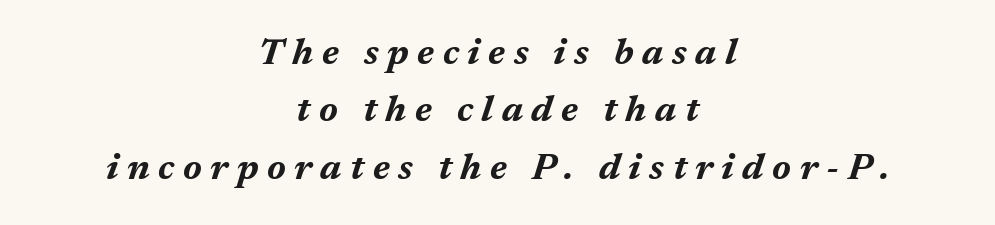
Just letters on the line, the space beneath them empty. Display-style spreading of the glyphs; the letterfit is very open. The typography opts for an oblique posture over an upright one. Think of a printed novel: that variable character pitch is what you see here. These words are printed bold, with thick strokes throughout.
